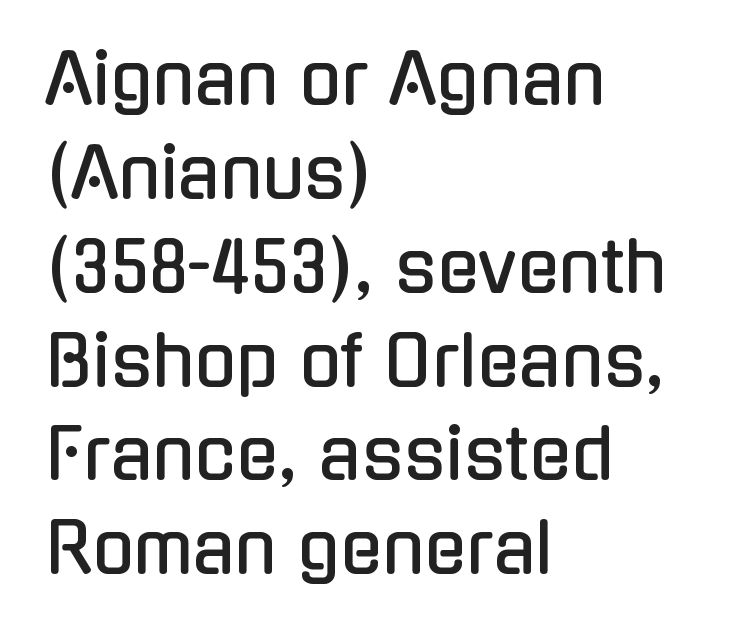
The block of text has a typical density, with ordinary space between rows. Quick note: underline off. The axis of the letterforms is exactly vertical. Where is the straight margin? On the left.
